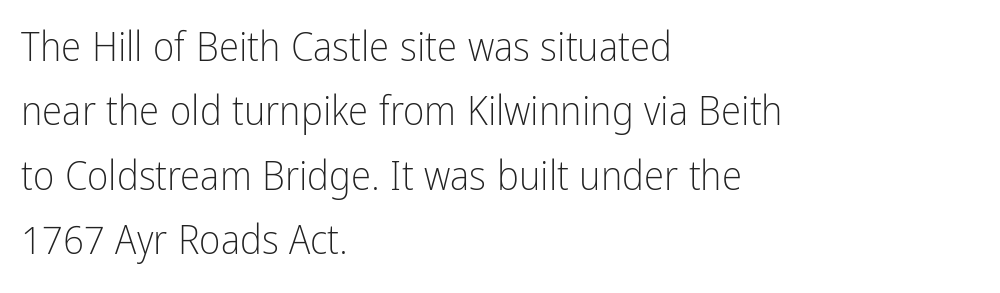
Q: Is the text bold? A: No.
Q: Is the text italic (slanted)? A: No, it is upright.
Q: Is the typeface a serif or a sans-serif typeface? A: Sans-serif.
Q: Is the text underlined? A: No.
Q: How is the paragraph aligned? A: Left-aligned.
Q: Is the spacing between letters normal or unusually wide? A: Normal.
Q: Is the spacing between lines tight, normal or loose? A: Normal.
Q: Width (condensed, normal, or wide)? A: Condensed.
Q: Stroke contrast? A: Low.
Q: x-height? A: Medium.
Q: Monospaced? A: No.
